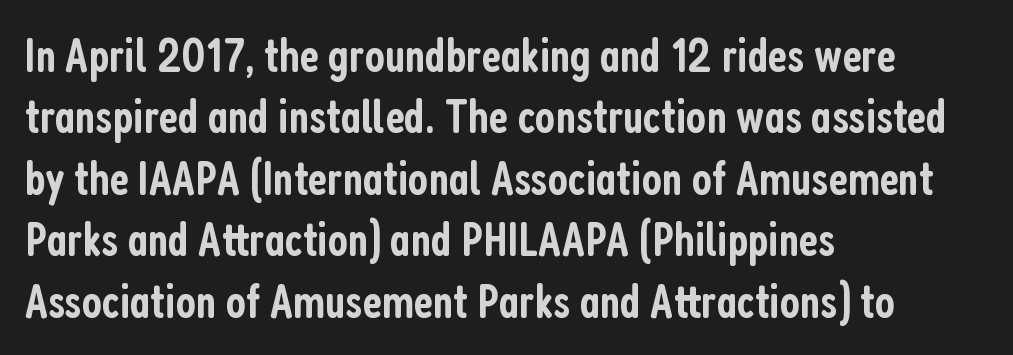
The image shows 48 px semibold, condensed sans-serif type, upright; set left-aligned, normal line spacing (1.28x), normal letter spacing, not underlined; low stroke contrast and a medium x-height.
